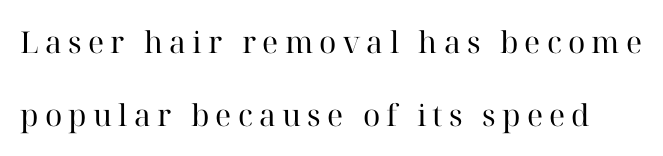
{"serif": "yes", "italic": "no", "bold": "no", "weight": "regular", "width": "normal", "stroke_contrast": "high", "x_height": "medium", "monospaced": "no", "underline": "no", "line_spacing": "loose", "line_spacing_ratio": 2.45, "letter_spacing": "wide", "letter_spacing_em": 0.21, "glyph_px": 30}
